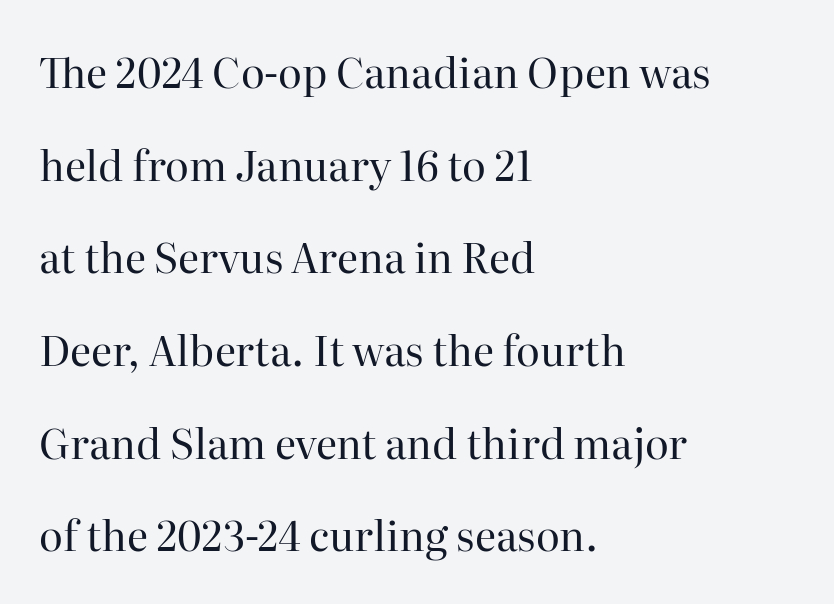
{"serif": "yes", "italic": "no", "bold": "no", "weight": "regular", "width": "normal", "stroke_contrast": "high", "x_height": "medium", "monospaced": "no", "underline": "no", "align": "left", "line_spacing": "loose", "line_spacing_ratio": 2.26, "letter_spacing": "normal", "letter_spacing_em": 0.0, "glyph_px": 41}
